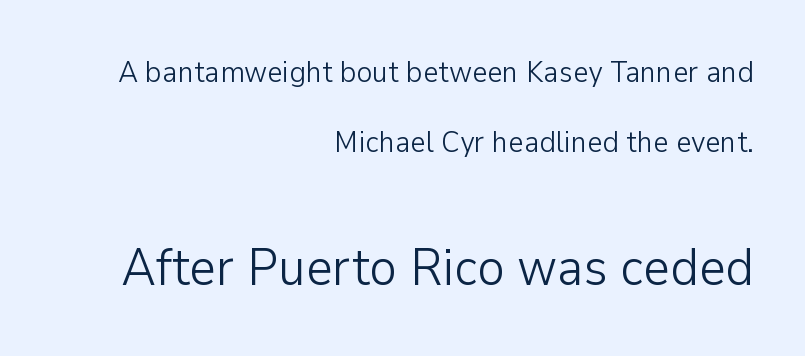
The image shows 52 px light sans-serif type, upright; set right-aligned, loose line spacing (2.33x), normal letter spacing, not underlined; the second (bottom) block is 1.73x larger; low stroke contrast and a medium x-height.
